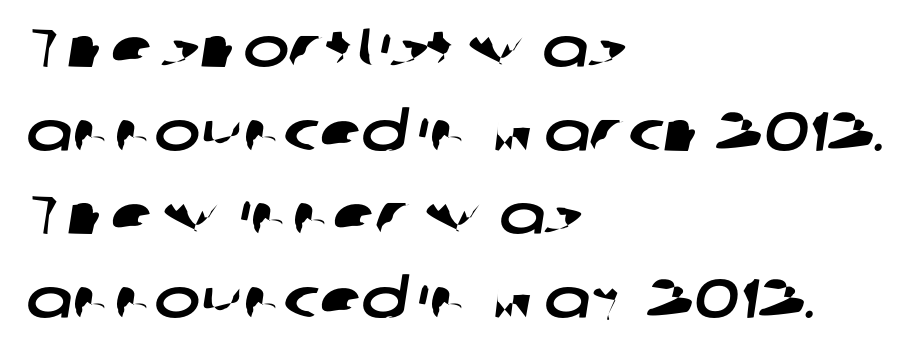
This rendering uses left alignment, leaving the right contour irregular. The passage shown is typed in a proportional face where columns would drift. The space directly below the letters is spotless. Examine the stroke ends and you'll find no serifs.
